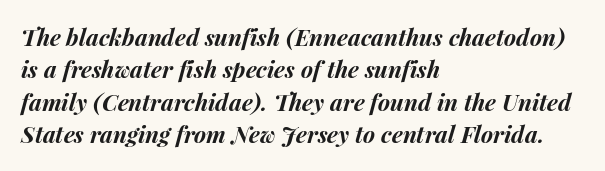
Q: Is the text bold? A: Yes.
Q: Is the text italic (slanted)? A: Yes, it leans right by about 15 degrees.
Q: Is the text underlined? A: No.
Q: How is the paragraph aligned? A: Left-aligned.
Q: Is the spacing between letters normal or unusually wide? A: Normal.
Q: Is the spacing between lines tight, normal or loose? A: Normal.
